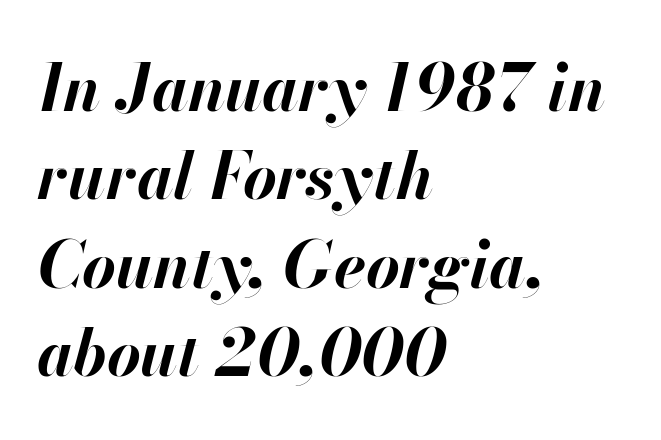
Q: Is the text bold? A: Yes.
Q: Is the text italic (slanted)? A: Yes, it leans right by about 13 degrees.
Q: Is the text underlined? A: No.
Q: How is the paragraph aligned? A: Left-aligned.
Q: Is the spacing between letters normal or unusually wide? A: Normal.
Q: Is the spacing between lines tight, normal or loose? A: Normal.
Q: Width (condensed, normal, or wide)? A: Normal.
Q: Stroke contrast? A: High.
Q: x-height? A: Small.
Q: Monospaced? A: No.
